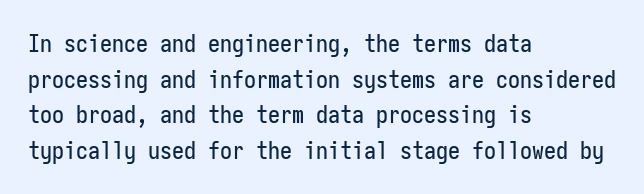
The lettering holds an erect, upright posture throughout. Inter-character spacing is left at the font's built-in metrics. The glyphs are unaccompanied by any horizontal stroke below them. Horizontal alignment here is leftward, the default for most running prose. Is there much room between lines? A standard amount, neither cramped nor airy.
